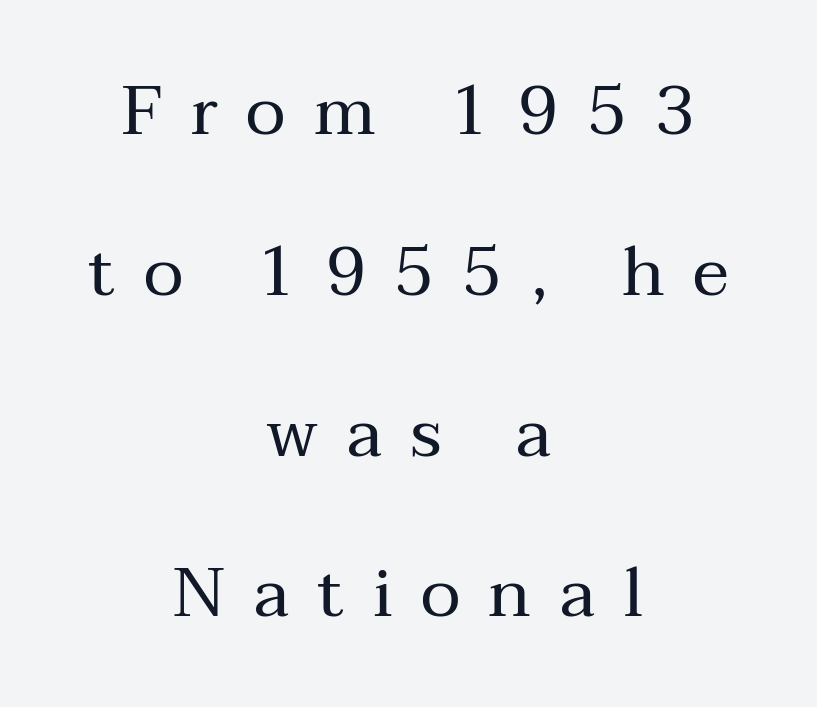
The image shows 69 px regular-weight serif type, upright; set centered, loose line spacing (2.33x), unusually wide letter spacing (+0.41 em), not underlined; medium stroke contrast and a medium x-height.
